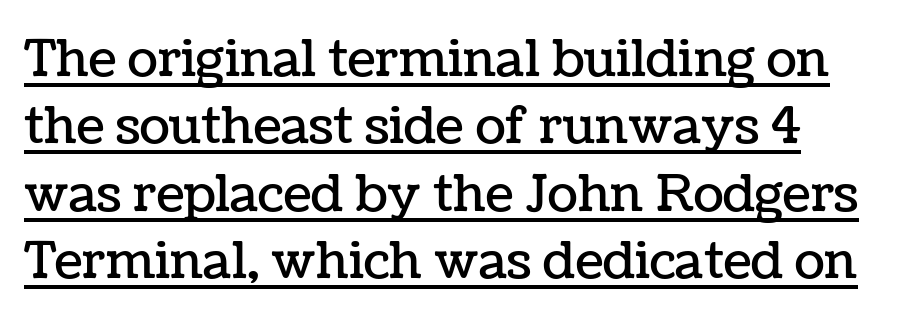
Varying glyph widths throughout — classic text-font behaviour. Whoever set this chose a conventional vertical rhythm. Quick note: not italic, upright. Emphasis is given by a line drawn under the lettering. These lines keep a tight, regular rhythm from letter to letter.
